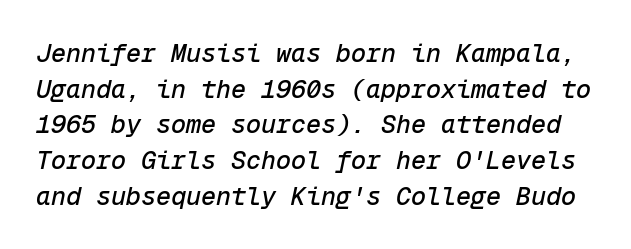
{"italic": "yes", "lean": "right", "slant_degrees": 12, "underline": "no", "line_spacing": "normal", "line_spacing_ratio": 1.43, "letter_spacing": "normal", "letter_spacing_em": 0.0, "glyph_px": 25}
